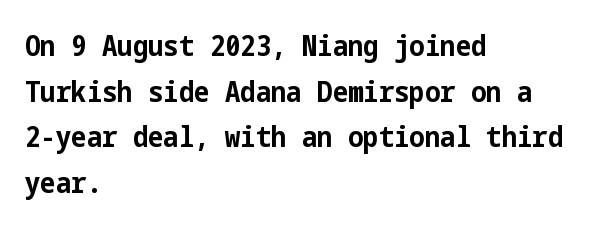
The image shows 29 px bold, condensed sans-serif type, upright; set left-aligned, normal line spacing (1.57x), normal letter spacing, not underlined; low stroke contrast and a medium x-height.
